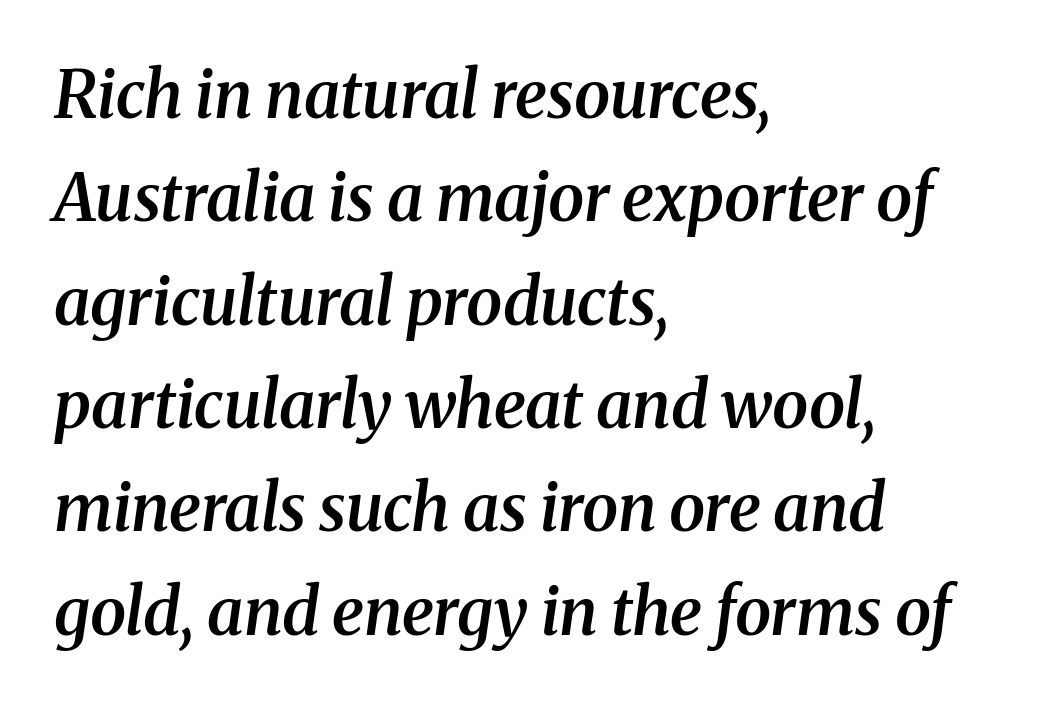
Q: Is the text bold? A: Semi-bold.
Q: Is the text italic (slanted)? A: Yes, it leans right by about 8 degrees.
Q: Is the typeface a serif or a sans-serif typeface? A: Serif.
Q: Is the text underlined? A: No.
Q: How is the paragraph aligned? A: Left-aligned.
Q: Is the spacing between letters normal or unusually wide? A: Normal.
Q: Is the spacing between lines tight, normal or loose? A: Normal.
Q: Width (condensed, normal, or wide)? A: Normal.
Q: Stroke contrast? A: Medium.
Q: x-height? A: Medium.
Q: Monospaced? A: No.
